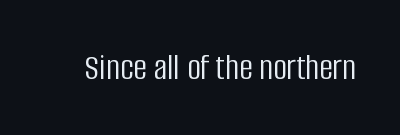
Do the letters lean? They stand straight. Unbolded letterforms with no extra heft. No word sits above an underline. These lines keep a tight, regular rhythm from letter to letter. Varying glyph widths throughout — classic text-font behaviour.
